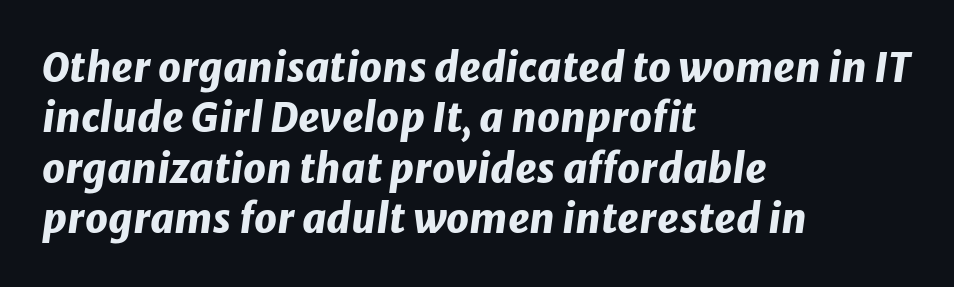
Leading matches the norm, producing a regular column. This rendering features lettering with no underline. The letters sit at their default tracking, neither squeezed nor spread. The font's italic variant was chosen for this text.
